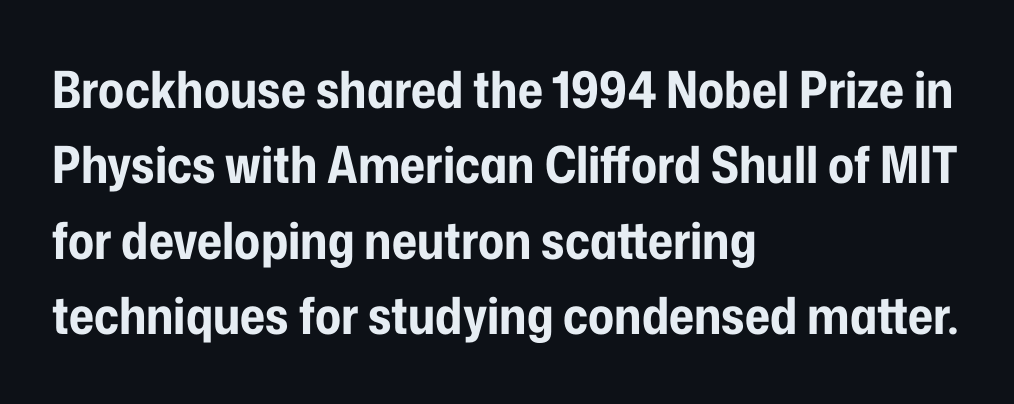
The image shows 51 px bold, condensed sans-serif type, upright; set left-aligned, normal line spacing (1.48x), normal letter spacing, not underlined; low stroke contrast and a medium x-height.
